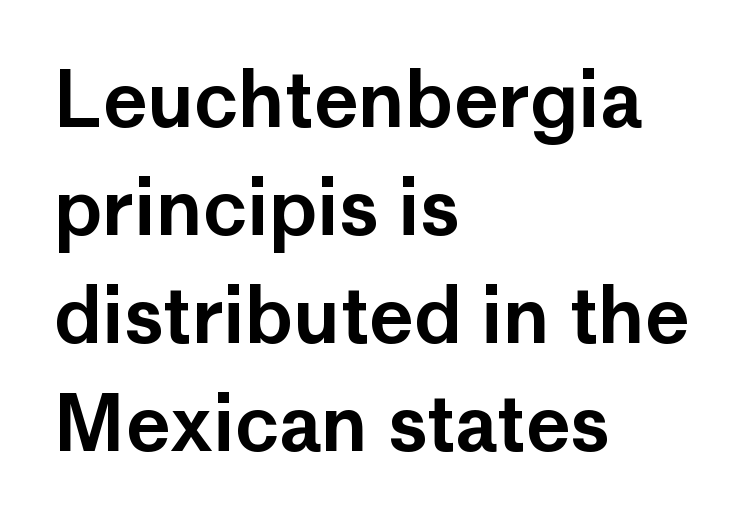
The image shows 76 px sans-serif type, upright; set left-aligned, normal line spacing (1.42x), normal letter spacing, not underlined; low stroke contrast and a medium x-height.
